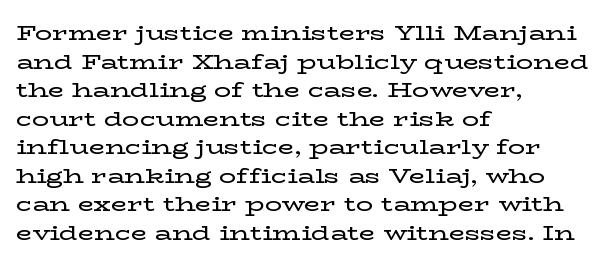
{"italic": "no", "underline": "no", "align": "left", "line_spacing": "normal", "line_spacing_ratio": 1.36, "letter_spacing": "normal", "letter_spacing_em": 0.0, "glyph_px": 21}
